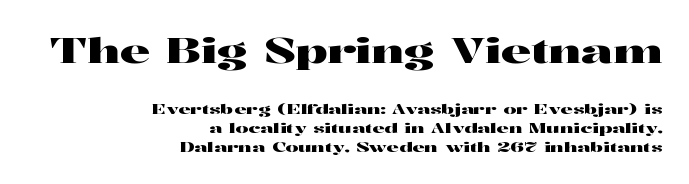
{"serif": "yes", "italic": "no", "width": "wide", "stroke_contrast": "high", "x_height": "medium", "monospaced": "no", "underline": "no", "align": "right", "line_spacing": "normal", "line_spacing_ratio": 1.33, "letter_spacing": "normal", "letter_spacing_em": 0.0, "larger_block": "first", "size_ratio": 2.43, "glyph_px": 34}
